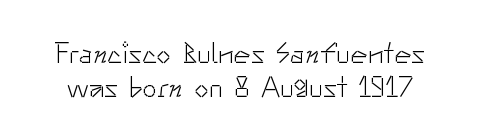
Q: Is the text bold? A: No.
Q: Is the text italic (slanted)? A: No, it is upright.
Q: Is the typeface a serif or a sans-serif typeface? A: Sans-serif.
Q: Is the text underlined? A: No.
Q: Is the spacing between letters normal or unusually wide? A: Normal.
Q: Width (condensed, normal, or wide)? A: Normal.
Q: Stroke contrast? A: Low.
Q: x-height? A: Small.
Q: Monospaced? A: No.
